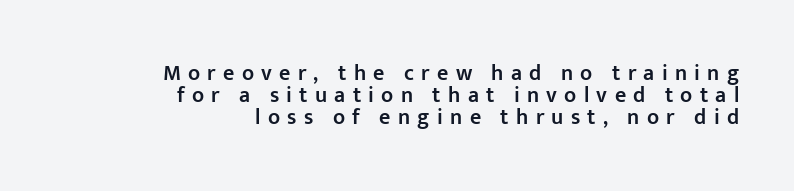
{"italic": "no", "bold": "semi", "underline": "no", "align": "right", "line_spacing": "tight", "line_spacing_ratio": 1.0, "letter_spacing": "wide", "letter_spacing_em": 0.33, "glyph_px": 22}
